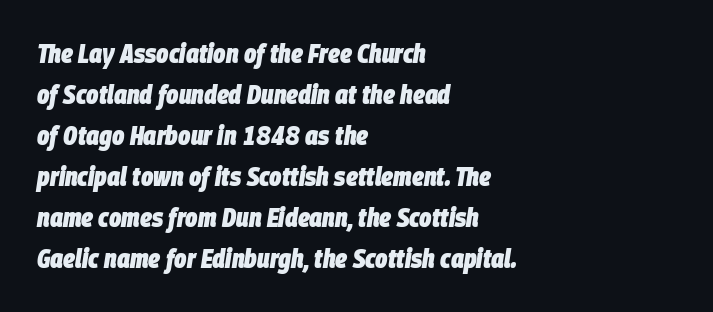
The image shows 26 px bold type, italic (leaning right); set left-aligned, normal line spacing (1.58x), normal letter spacing, not underlined.
